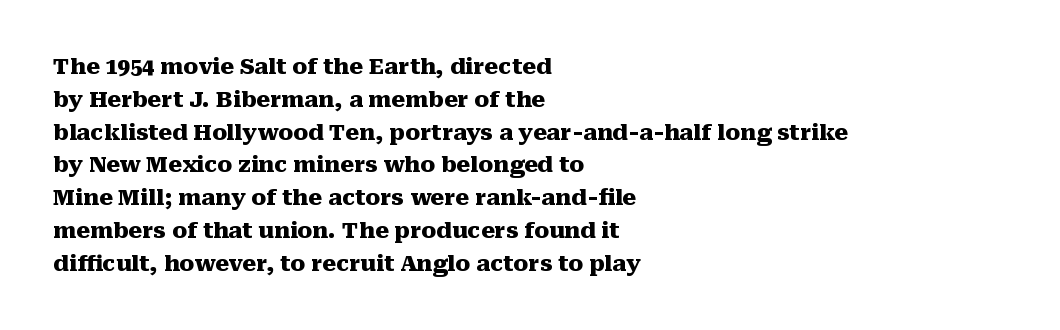
{"italic": "no", "bold": "yes", "underline": "no", "align": "left", "line_spacing": "normal", "line_spacing_ratio": 1.49, "letter_spacing": "normal", "letter_spacing_em": 0.0, "glyph_px": 22}
